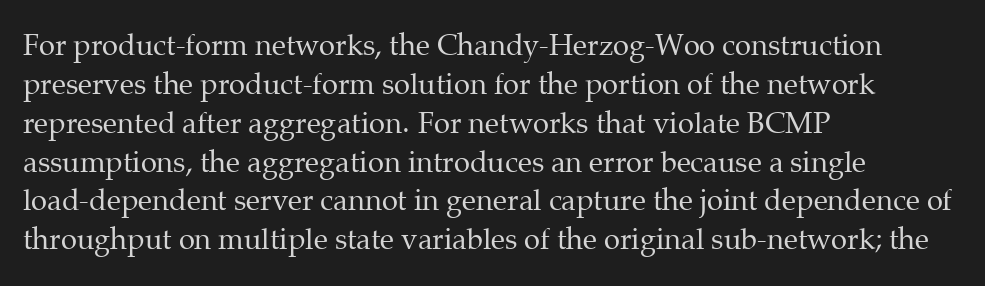
The foot of each line stays bare and open. Is the type heavy? It reads as light-to-regular instead. In CSS terms this would be text-align: left. These lines are rendered in a variable-pitch font. The text was rendered using a seriffed face with decorative stroke endings. If you drew a line through each stem, it would be perfectly vertical.
